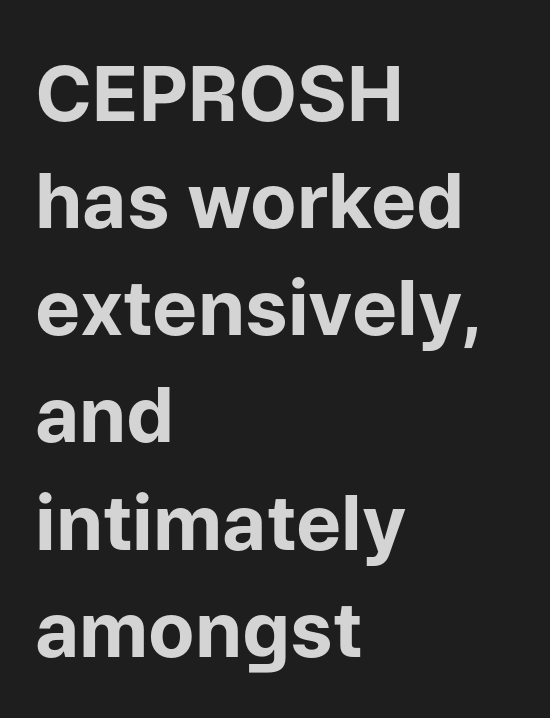
Students, note that the glyphs here touch the page at normal intervals. Is this a fixed-width face? No — the glyphs have proportional, varying widths. A typesetter would label this face a sans. Letters rest on an invisible, unmarked baseline. The lettering holds an erect, upright posture throughout.
